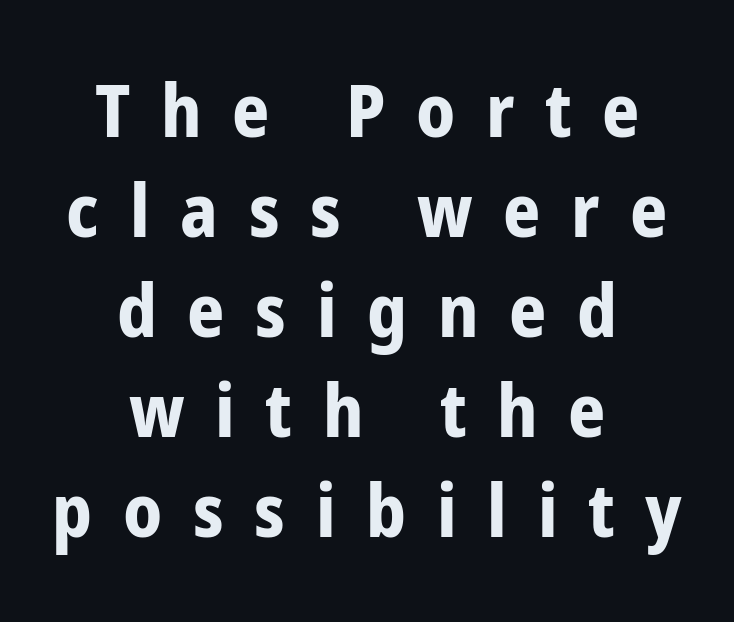
{"serif": "no", "italic": "no", "bold": "yes", "weight": "bold", "width": "condensed", "stroke_contrast": "low", "x_height": "medium", "monospaced": "no", "underline": "no", "align": "center", "line_spacing": "normal", "line_spacing_ratio": 1.37, "letter_spacing": "wide", "letter_spacing_em": 0.42, "glyph_px": 73}
